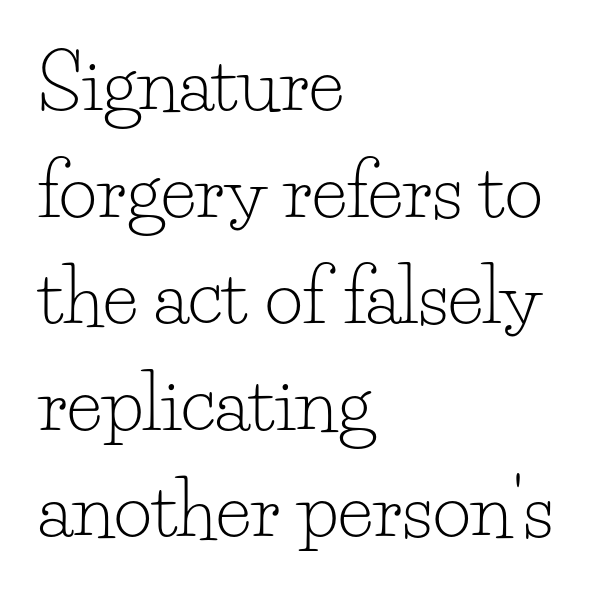
Q: Is the text bold? A: No.
Q: Is the text italic (slanted)? A: No, it is upright.
Q: Is the typeface a serif or a sans-serif typeface? A: Serif.
Q: Is the text underlined? A: No.
Q: How is the paragraph aligned? A: Left-aligned.
Q: Is the spacing between letters normal or unusually wide? A: Normal.
Q: Is the spacing between lines tight, normal or loose? A: Normal.
Q: Width (condensed, normal, or wide)? A: Normal.
Q: Stroke contrast? A: Low.
Q: x-height? A: Small.
Q: Monospaced? A: No.
